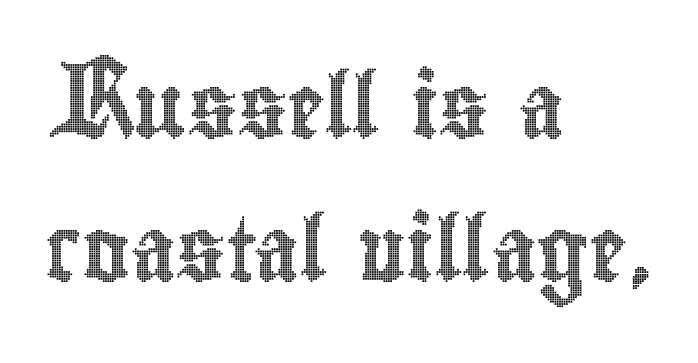
The image shows 64 px condensed type, upright; set left-aligned, loose line spacing (2.24x), normal letter spacing, not underlined; a small x-height.
